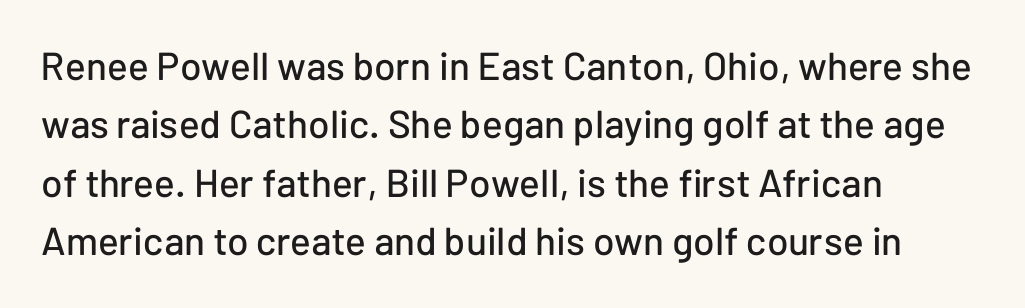
The image shows 39 px sans-serif type, upright; set left-aligned, normal line spacing (1.5x), normal letter spacing, not underlined; low stroke contrast and a medium x-height.
